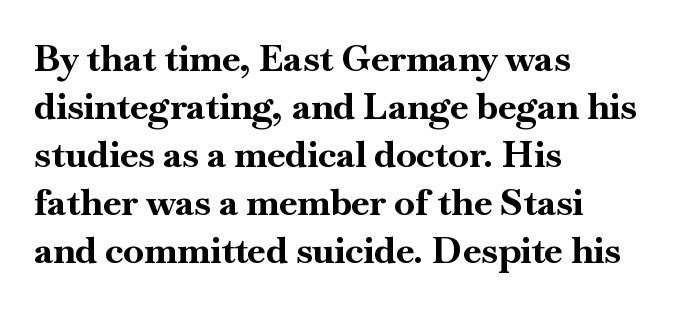
Q: Is the text bold? A: Yes.
Q: Is the text italic (slanted)? A: No, it is upright.
Q: Is the typeface a serif or a sans-serif typeface? A: Serif.
Q: Is the text underlined? A: No.
Q: How is the paragraph aligned? A: Left-aligned.
Q: Is the spacing between letters normal or unusually wide? A: Normal.
Q: Is the spacing between lines tight, normal or loose? A: Normal.
Q: Width (condensed, normal, or wide)? A: Normal.
Q: Stroke contrast? A: High.
Q: x-height? A: Small.
Q: Monospaced? A: No.
